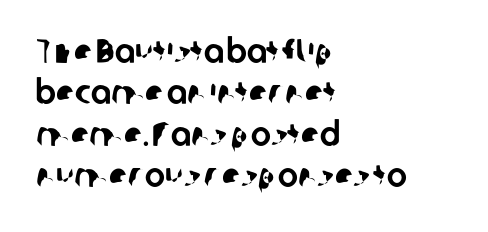
{"serif": "no", "width": "normal", "stroke_contrast": "low", "x_height": "medium", "monospaced": "no", "underline": "no", "align": "left", "line_spacing_ratio": 1.22, "letter_spacing": "normal", "letter_spacing_em": 0.0, "glyph_px": 34}
